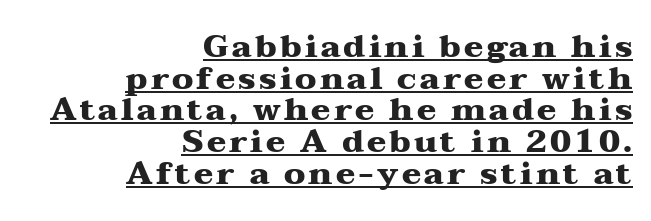
The image shows 32 px heavy, wide serif type, upright; set right-aligned, tight line spacing (0.99x), underlined; medium stroke contrast and a medium x-height.
